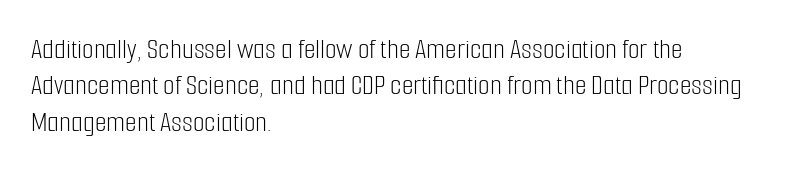
The lettering stays uniformly vertical, giving the passage a roman look. Glyph-to-glyph distance matches everyday printed text. The letters look calm and open, with moderate or lighter stems. A typesetter would call this proportional, since set widths differ per character. Underlining? Definitely not there.
